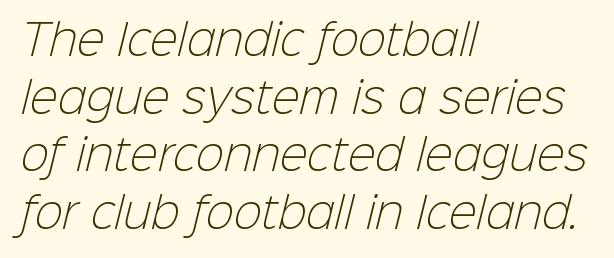
{"serif": "no", "bold": "no", "weight": "light", "width": "normal", "stroke_contrast": "low", "x_height": "medium", "monospaced": "no", "underline": "no", "align": "left", "line_spacing": "normal", "line_spacing_ratio": 1.37, "letter_spacing": "normal", "letter_spacing_em": 0.0, "glyph_px": 42}
